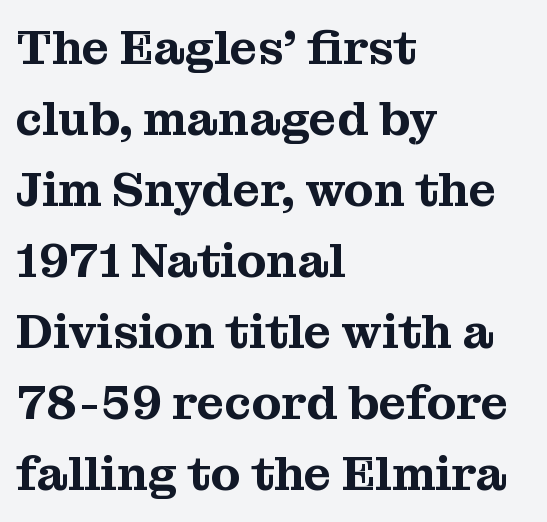
Q: Is the text italic (slanted)? A: No, it is upright.
Q: Is the typeface a serif or a sans-serif typeface? A: Serif.
Q: Is the text underlined? A: No.
Q: How is the paragraph aligned? A: Left-aligned.
Q: Is the spacing between letters normal or unusually wide? A: Normal.
Q: Is the spacing between lines tight, normal or loose? A: Normal.
Q: Width (condensed, normal, or wide)? A: Normal.
Q: Stroke contrast? A: Medium.
Q: x-height? A: Medium.
Q: Monospaced? A: No.
